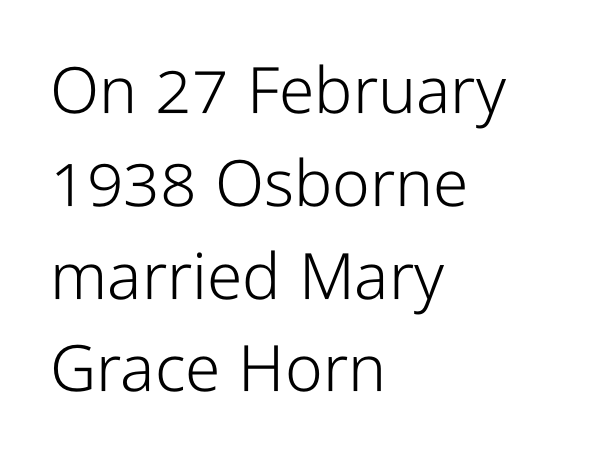
{"serif": "no", "italic": "no", "bold": "no", "weight": "light", "width": "condensed", "stroke_contrast": "low", "x_height": "medium", "monospaced": "no", "underline": "no", "align": "left", "line_spacing": "normal", "line_spacing_ratio": 1.45, "letter_spacing": "normal", "letter_spacing_em": 0.0, "glyph_px": 64}
